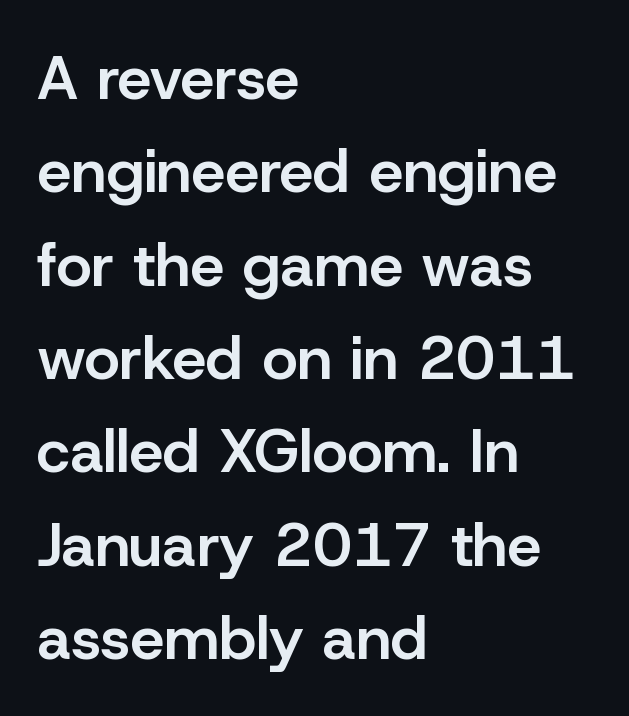
Visually the block forms a straight wall on the left and a jagged coastline on the right. The face used here is proportionally spaced, like ordinary book or web type. Has an underline been added? It has not. Summary of weight: moderately heavy, a semibold. Serif or sans? Sans — the stroke terminals are bare.
